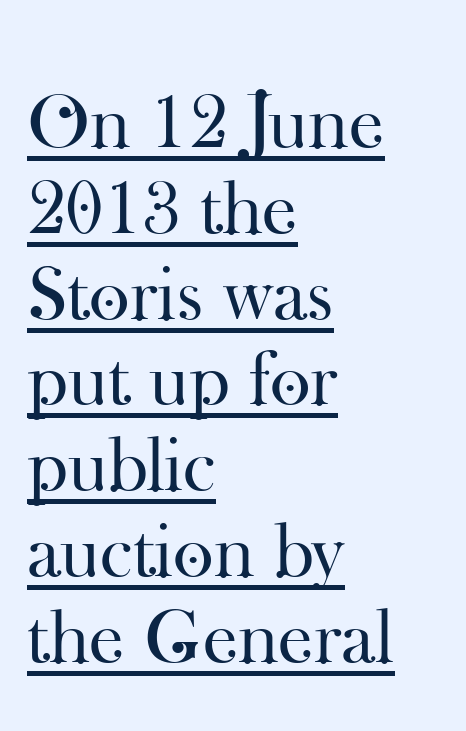
Q: Is the text bold? A: No.
Q: Is the text italic (slanted)? A: No, it is upright.
Q: Is the typeface a serif or a sans-serif typeface? A: Serif.
Q: Is the text underlined? A: Yes.
Q: How is the paragraph aligned? A: Left-aligned.
Q: Is the spacing between letters normal or unusually wide? A: Normal.
Q: Is the spacing between lines tight, normal or loose? A: Tight.
Q: Width (condensed, normal, or wide)? A: Normal.
Q: Stroke contrast? A: High.
Q: x-height? A: Small.
Q: Monospaced? A: No.
